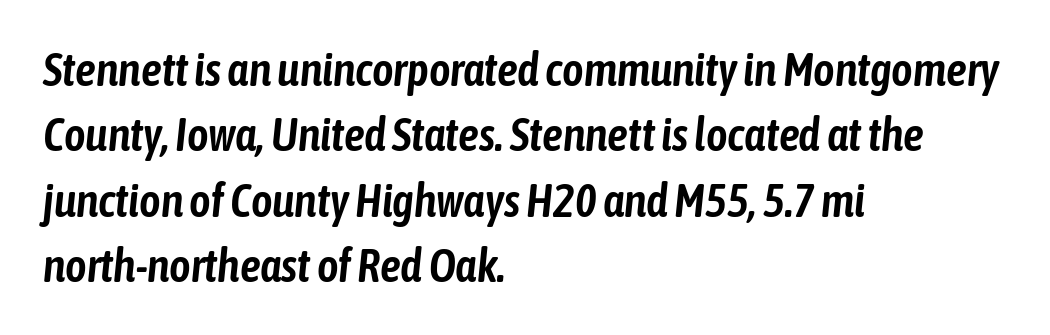
{"italic": "yes", "lean": "right", "slant_degrees": 6, "width": "condensed", "stroke_contrast": "low", "x_height": "medium", "monospaced": "no", "underline": "no", "align": "left", "line_spacing": "normal", "line_spacing_ratio": 1.42, "letter_spacing": "normal", "letter_spacing_em": 0.0, "glyph_px": 46}
